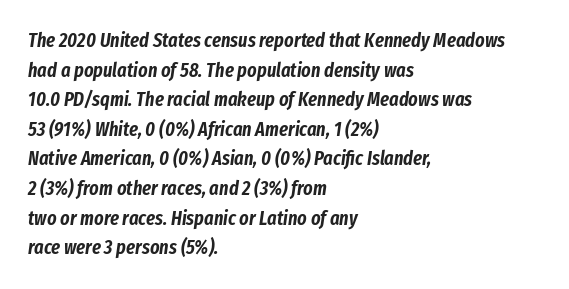
Short and long lines alike share a common starting point at left. Glyph-to-glyph distance matches everyday printed text. Leading matches the norm, producing a regular column. Is the type slanted? Yes — the strokes lean at a clear angle. Beneath every word, the page is bare.
